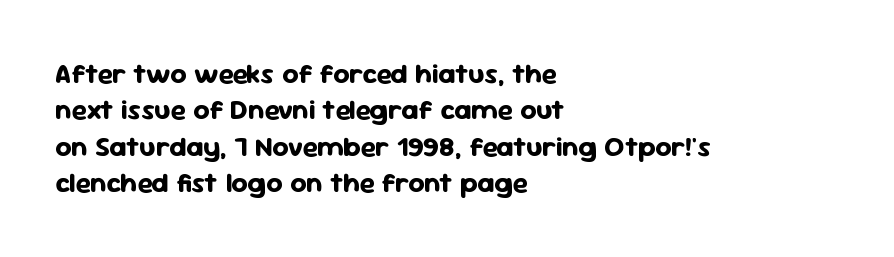
{"serif": "no", "italic": "no", "bold": "yes", "weight": "bold", "width": "normal", "stroke_contrast": "low", "x_height": "medium", "monospaced": "no", "underline": "no", "align": "left", "line_spacing": "normal", "line_spacing_ratio": 1.3, "letter_spacing": "normal", "letter_spacing_em": 0.0, "glyph_px": 28}
